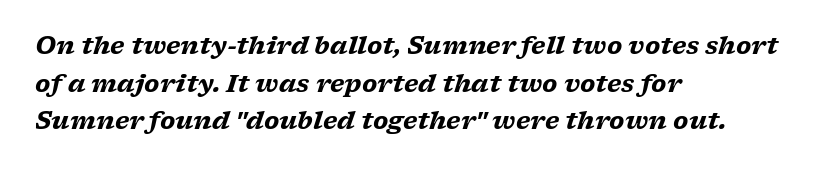
Quick note: interline space is typical. Weight: bold. The whole block is typeset with a tilt. Words float on clear page, feet unadorned.
